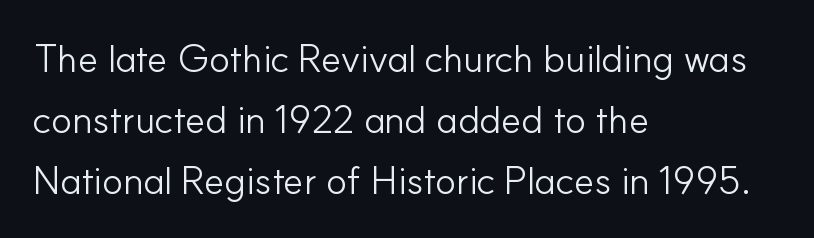
Characters remain perfectly vertical along every line. The rendering uses natural spacing where letterforms have individual widths. Summary of vertical rhythm: regular, with standard interline spacing. Type without underlining.
